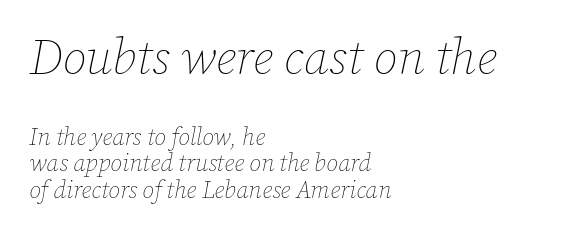
Q: Is the text bold? A: No.
Q: Is the text italic (slanted)? A: Yes, it leans right by about 12 degrees.
Q: Is the text underlined? A: No.
Q: How is the paragraph aligned? A: Left-aligned.
Q: Is the spacing between letters normal or unusually wide? A: Normal.
Q: Is the spacing between lines tight, normal or loose? A: Tight.
Q: Which block of text is set in a larger size, the first (top) or the second (bottom)? A: The first (top) one.
Q: Width (condensed, normal, or wide)? A: Normal.
Q: Stroke contrast? A: Low.
Q: x-height? A: Medium.
Q: Monospaced? A: No.
